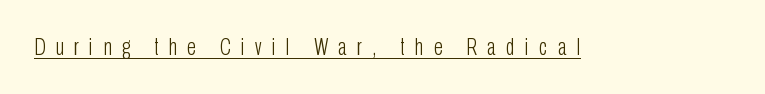
The image shows 23 px text type, upright; set unusually wide letter spacing (+0.45 em), underlined.
